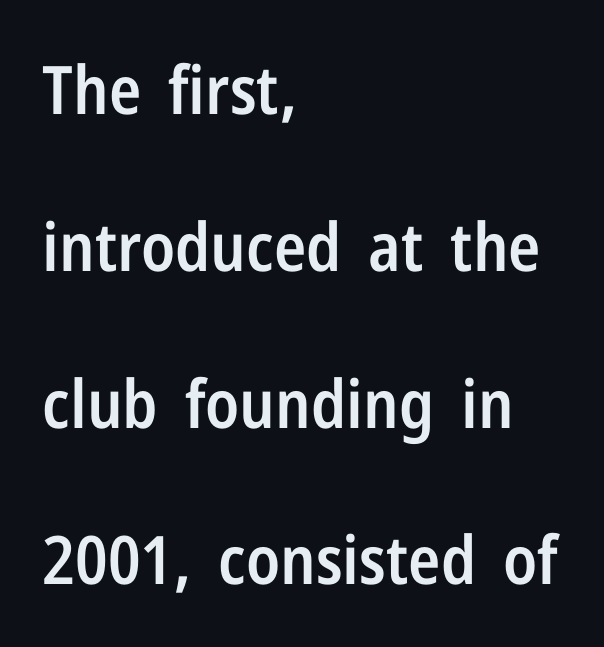
{"serif": "no", "italic": "no", "bold": "semi", "weight": "semibold", "width": "condensed", "stroke_contrast": "low", "x_height": "medium", "monospaced": "no", "underline": "no", "align": "left", "line_spacing": "loose", "line_spacing_ratio": 2.34, "letter_spacing": "normal", "letter_spacing_em": 0.0, "glyph_px": 67}
